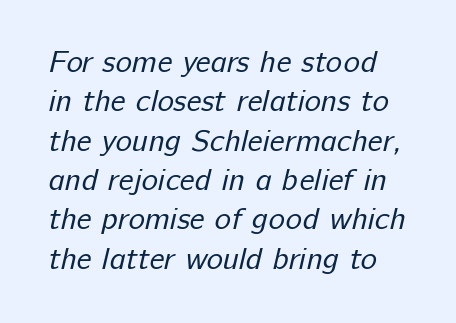
The image shows 31 px regular-weight sans-serif type; set normal line spacing (1.27x), normal letter spacing, not underlined; low stroke contrast and a medium x-height.
